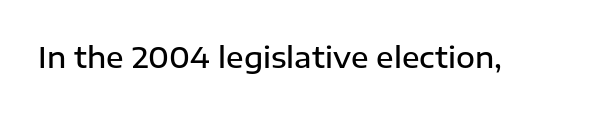
{"serif": "no", "italic": "no", "bold": "semi", "weight": "semibold", "width": "normal", "stroke_contrast": "low", "x_height": "medium", "monospaced": "no", "underline": "no", "letter_spacing": "normal", "letter_spacing_em": 0.0, "glyph_px": 29}
